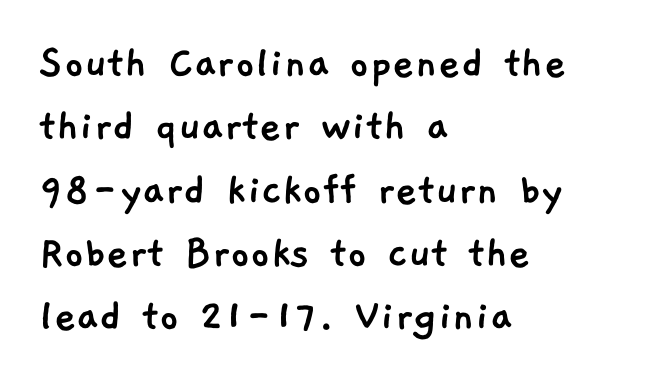
{"serif": "no", "width": "normal", "stroke_contrast": "low", "x_height": "medium", "monospaced": "no", "underline": "no", "align": "left", "line_spacing": "normal", "line_spacing_ratio": 1.32, "letter_spacing": "normal", "letter_spacing_em": 0.0, "glyph_px": 48}
